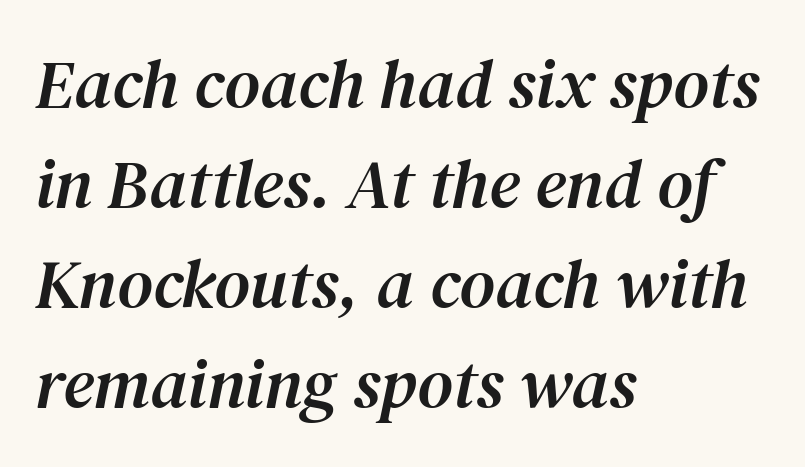
Q: Is the text italic (slanted)? A: Yes, it leans right by about 12 degrees.
Q: Is the typeface a serif or a sans-serif typeface? A: Serif.
Q: Is the text underlined? A: No.
Q: How is the paragraph aligned? A: Left-aligned.
Q: Is the spacing between letters normal or unusually wide? A: Normal.
Q: Is the spacing between lines tight, normal or loose? A: Normal.
Q: Width (condensed, normal, or wide)? A: Normal.
Q: Stroke contrast? A: Medium.
Q: x-height? A: Medium.
Q: Monospaced? A: No.
